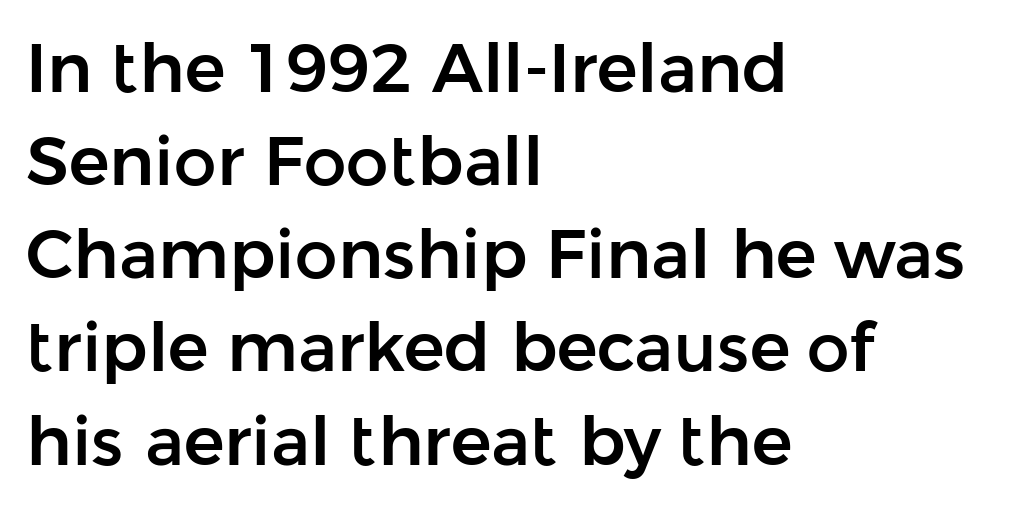
Q: Is the text italic (slanted)? A: No, it is upright.
Q: Is the typeface a serif or a sans-serif typeface? A: Sans-serif.
Q: Is the text underlined? A: No.
Q: How is the paragraph aligned? A: Left-aligned.
Q: Is the spacing between letters normal or unusually wide? A: Normal.
Q: Is the spacing between lines tight, normal or loose? A: Normal.
Q: Width (condensed, normal, or wide)? A: Normal.
Q: Stroke contrast? A: Low.
Q: x-height? A: Medium.
Q: Monospaced? A: No.
